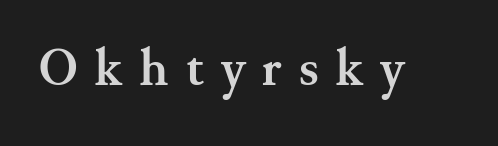
{"serif": "yes", "italic": "no", "bold": "yes", "weight": "semibold", "width": "normal", "stroke_contrast": "medium", "x_height": "small", "monospaced": "no", "underline": "no", "letter_spacing": "wide", "letter_spacing_em": 0.32, "glyph_px": 53}
